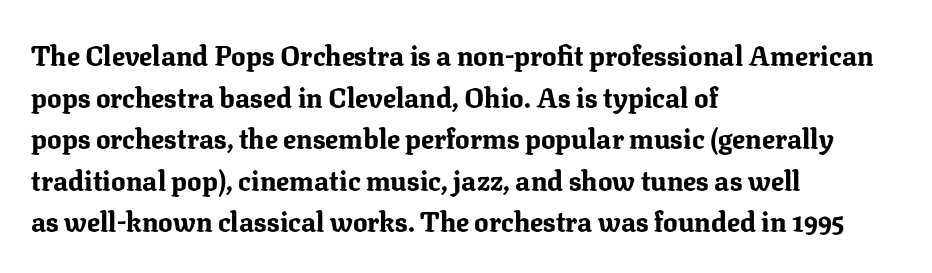
The image shows 27 px bold type, upright; set left-aligned, normal line spacing (1.54x), normal letter spacing, not underlined.
